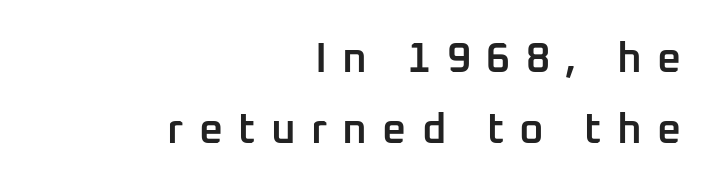
The image shows 42 px semibold sans-serif type, upright; set right-aligned, normal line spacing (1.7x), unusually wide letter spacing (+0.36 em), not underlined; low stroke contrast and a medium x-height.
